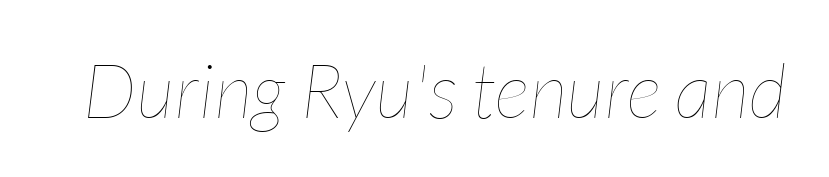
Default kerning and tracking; the words read as compact shapes. Rule under the text: the space is simply empty. Ink coverage per letter is moderate at most. Emphasis-style slanted type is in use. Character widths vary here, with narrow letters taking less room than wide ones.
